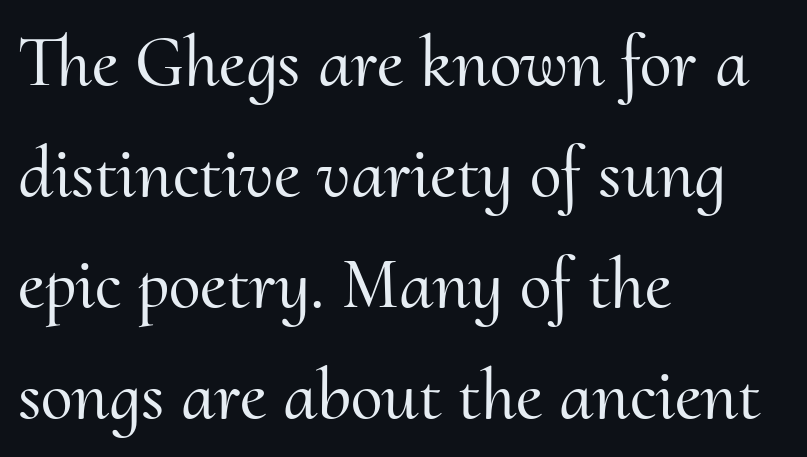
Descenders hang freely into open space. A typesetter would call this proportional, since set widths differ per character. What stands out about the letter spacing? Nothing — it is the standard amount. The lines in this sample share a left origin and differ only in where they stop.
